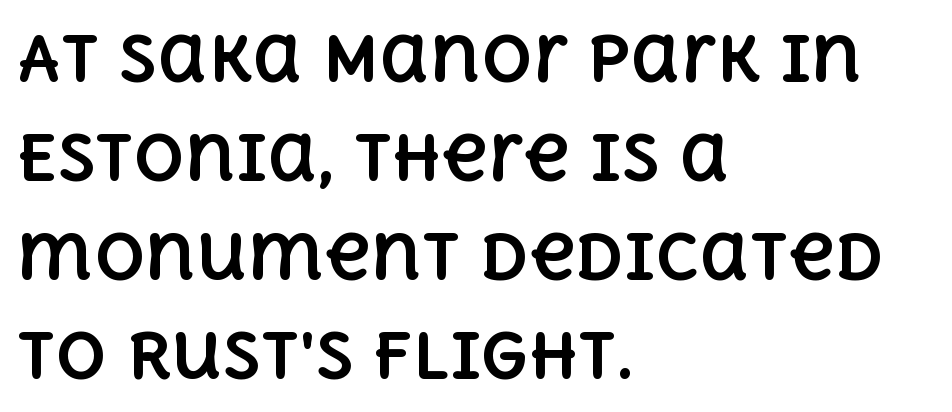
Spacing verdict: proportional, widths tailored to each character. Descender tails drop into unmarked territory. This rendering leaves character spacing at its baseline value. These lines were composed using upright roman letters. The strokes are fattened all the way to bold.
